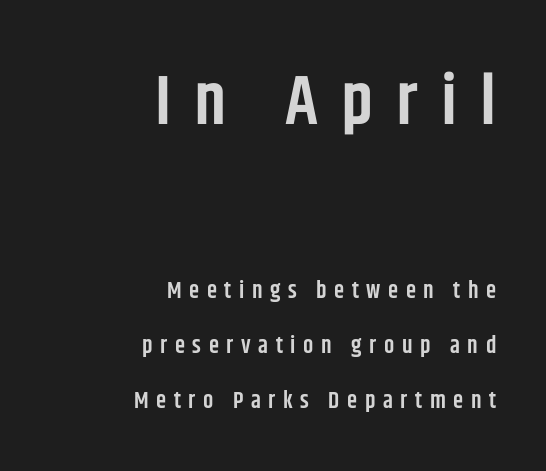
Reading top to bottom, the characters get smaller at the block break. What kind of face is this? One without serifs — a sans. Casual observation: everything's shoved over to the right. Character widths vary here, with narrow letters taking less room than wide ones.
